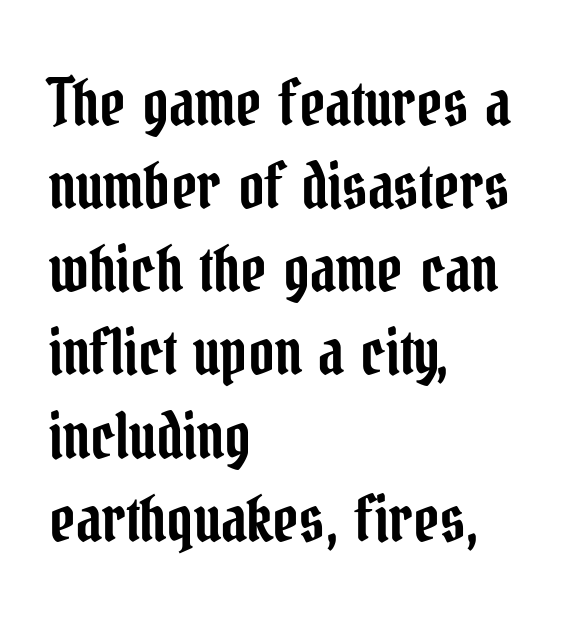
A bare baseline throughout the passage. Classification — serif. You could call the tracking neutral — neither tight nor loose. Proportional: the letters do not fall into vertical columns. Vertically, the passage feels balanced, rows spaced as you'd expect. Ascenders rise straight up at ninety degrees.
